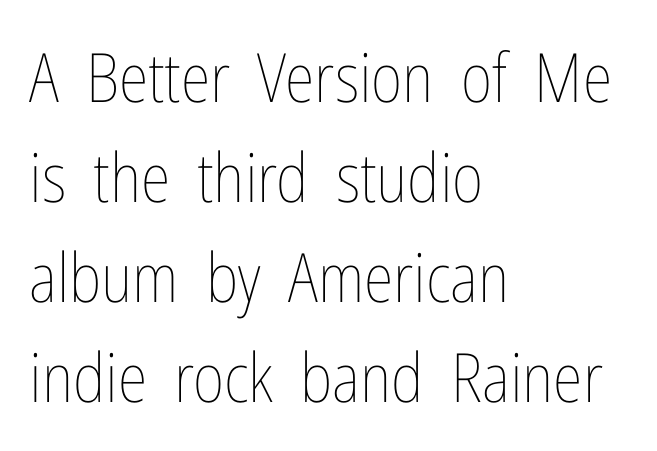
Q: Is the text bold? A: No.
Q: Is the text italic (slanted)? A: No, it is upright.
Q: Is the text underlined? A: No.
Q: How is the paragraph aligned? A: Left-aligned.
Q: Is the spacing between letters normal or unusually wide? A: Normal.
Q: Is the spacing between lines tight, normal or loose? A: Normal.
Q: Width (condensed, normal, or wide)? A: Condensed.
Q: Stroke contrast? A: Low.
Q: x-height? A: Medium.
Q: Monospaced? A: No.
